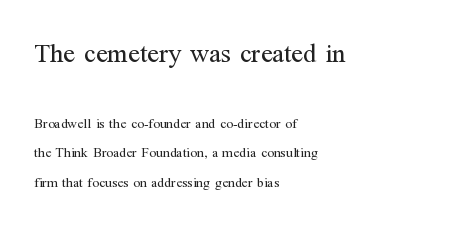
These lines are set flush left with a ragged right edge. Rule under the text: the space is simply empty. The letterforms sit shoulder to shoulder at normal distance. A typesetter would call this leading open, well beyond the default. Tall strokes in this sample are plumb rather than angled. A light-to-regular cut is what we see here.
